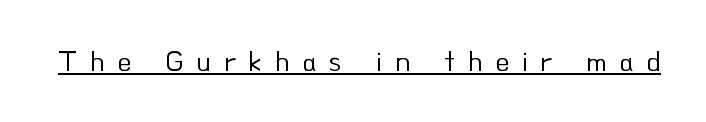
The font's upright variant was chosen for this text. The weight would be labelled regular, book, light, or lighter still. A sans-serif font was chosen for this passage. Proportional: the letters do not fall into vertical columns.
